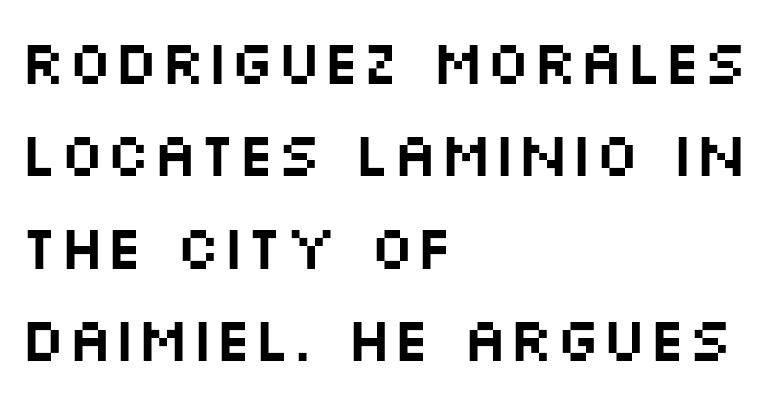
Bare-footed words on every line. Leading: standard. Do the characters align in a grid? No, the font is proportional. Look at the bottom of the vertical strokes: they stop flat, with no serifs.
